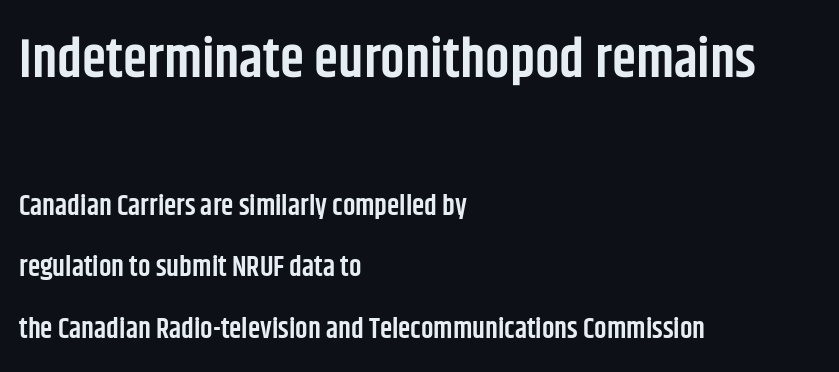
The image shows 55 px semibold, condensed sans-serif type, upright; set left-aligned, loose line spacing (2.21x), normal letter spacing, not underlined; the first (top) block is 1.96x larger; low stroke contrast and a large x-height.
